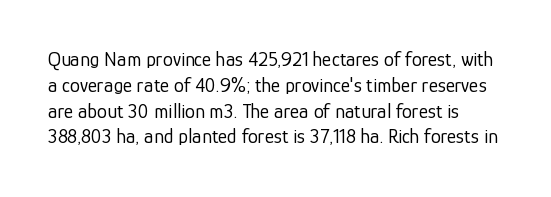
No heavy texture on the line: the type isn't bold. Normally led — the rows are evenly, conventionally spaced. Every stem runs plumb, perpendicular to the baseline. In terms of letterspacing, this is plain default setting. Decoration check: the copy has no underline.
